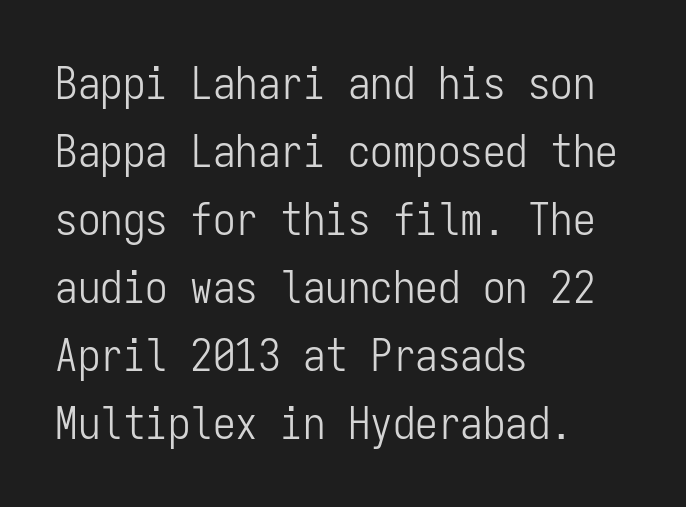
{"serif": "no", "italic": "no", "bold": "no", "weight": "light", "width": "condensed", "stroke_contrast": "low", "x_height": "medium", "monospaced": "yes", "underline": "no", "align": "left", "line_spacing": "normal", "line_spacing_ratio": 1.51, "letter_spacing": "normal", "letter_spacing_em": 0.0, "glyph_px": 45}
